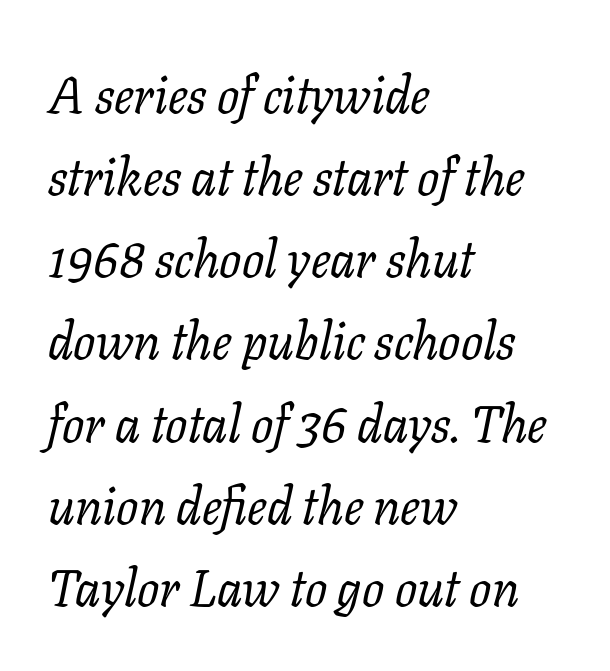
The image shows 52 px regular-weight serif type, italic (leaning right); set left-aligned, normal line spacing (1.58x), normal letter spacing, not underlined; low stroke contrast and a medium x-height.
